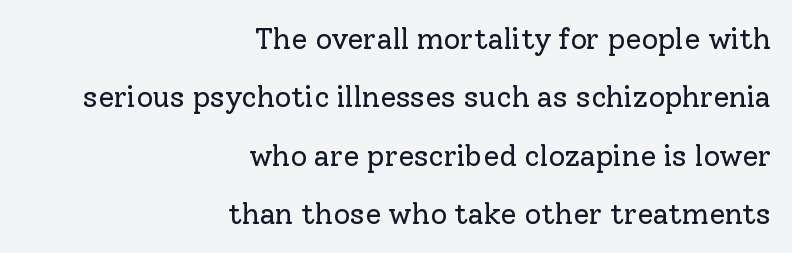
Q: Is the text bold? A: No.
Q: Is the text italic (slanted)? A: No, it is upright.
Q: Is the typeface a serif or a sans-serif typeface? A: Serif.
Q: Is the text underlined? A: No.
Q: How is the paragraph aligned? A: Right-aligned.
Q: Is the spacing between letters normal or unusually wide? A: Normal.
Q: Is the spacing between lines tight, normal or loose? A: Loose.
Q: Width (condensed, normal, or wide)? A: Normal.
Q: Stroke contrast? A: Low.
Q: x-height? A: Medium.
Q: Monospaced? A: No.
